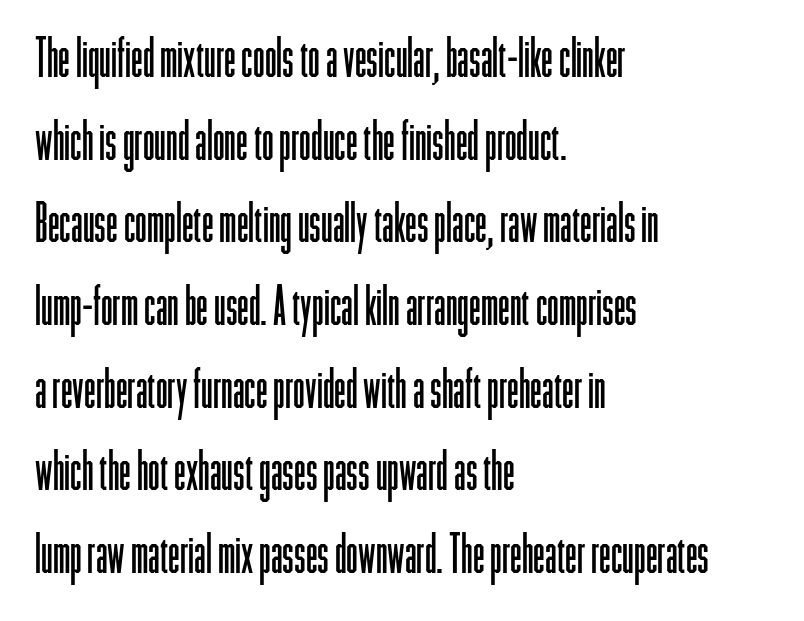
Q: Is the text bold? A: No.
Q: Is the text italic (slanted)? A: No, it is upright.
Q: Is the typeface a serif or a sans-serif typeface? A: Sans-serif.
Q: Is the text underlined? A: No.
Q: How is the paragraph aligned? A: Left-aligned.
Q: Is the spacing between letters normal or unusually wide? A: Normal.
Q: Is the spacing between lines tight, normal or loose? A: Normal.
Q: Width (condensed, normal, or wide)? A: Condensed.
Q: Stroke contrast? A: Low.
Q: x-height? A: Medium.
Q: Monospaced? A: No.
